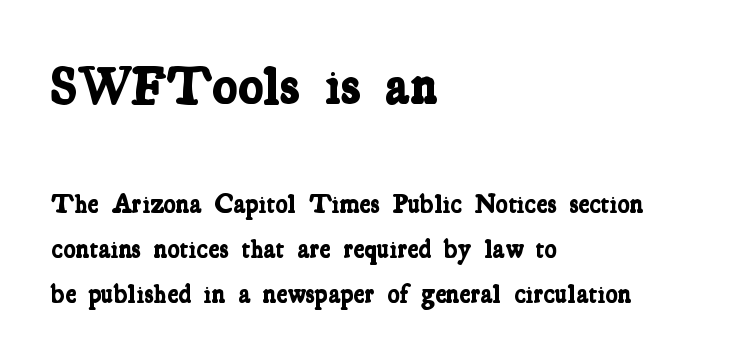
The image shows 53 px bold, condensed serif type; set left-aligned, line spacing 1.74x, normal letter spacing, not underlined; the first (top) block is 2.04x larger; low stroke contrast and a medium x-height.
